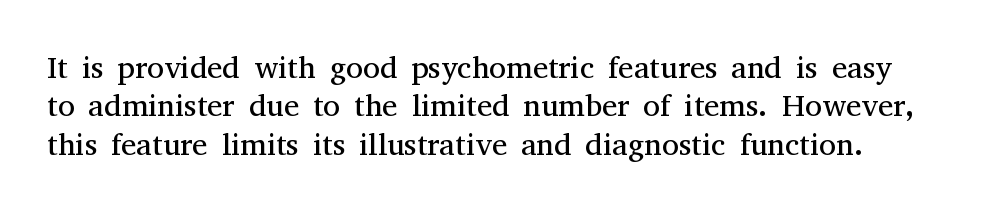
The image shows 31 px regular-weight serif type, upright; set line spacing 1.24x, normal letter spacing, not underlined; medium stroke contrast and a medium x-height.
